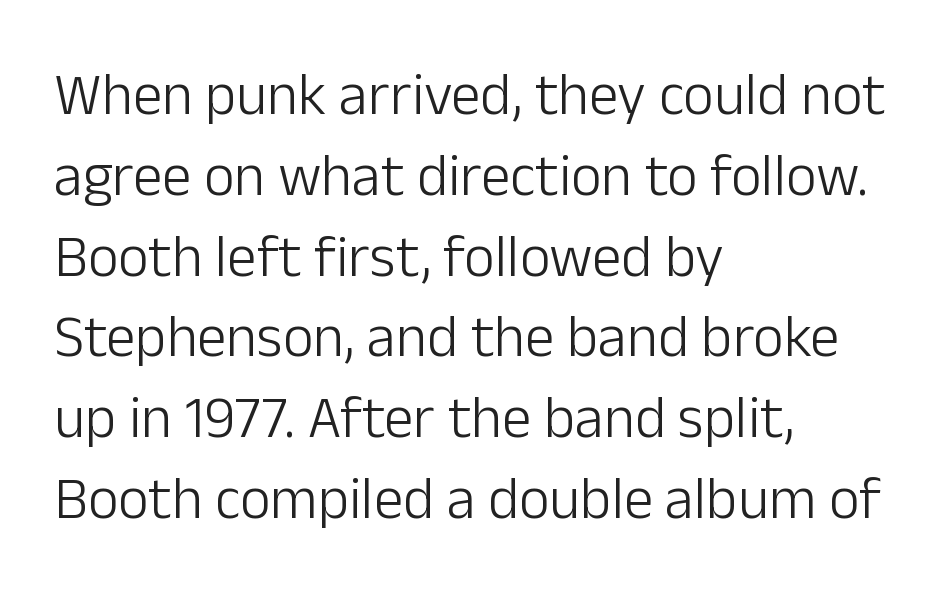
Q: Is the text bold? A: No.
Q: Is the text italic (slanted)? A: No, it is upright.
Q: Is the typeface a serif or a sans-serif typeface? A: Sans-serif.
Q: Is the text underlined? A: No.
Q: How is the paragraph aligned? A: Left-aligned.
Q: Is the spacing between letters normal or unusually wide? A: Normal.
Q: Is the spacing between lines tight, normal or loose? A: Normal.
Q: Width (condensed, normal, or wide)? A: Normal.
Q: Stroke contrast? A: Low.
Q: x-height? A: Medium.
Q: Monospaced? A: No.
